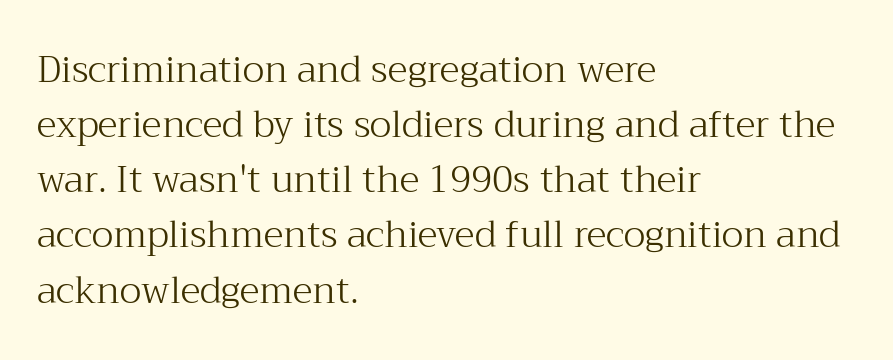
Is there much room between lines? A standard amount, neither cramped nor airy. Little horizontal feet cap the strokes, marking this as serif type. Each letter keeps its own natural width here, so spacing adapts to shape. The type sits square on the baseline with zero lean.
